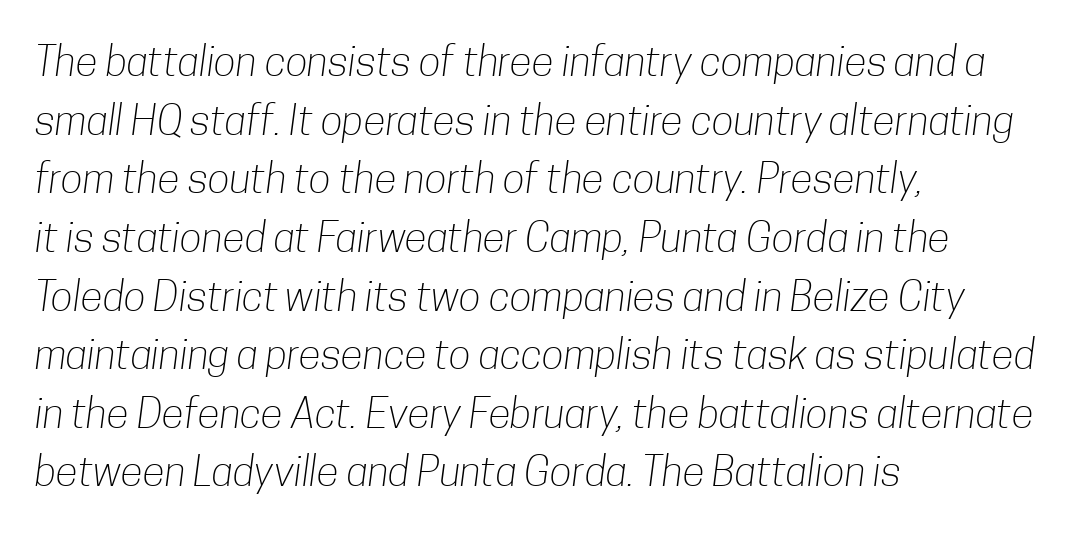
{"serif": "no", "bold": "no", "weight": "light", "width": "condensed", "stroke_contrast": "low", "x_height": "medium", "monospaced": "no", "underline": "no", "align": "left", "line_spacing": "normal", "line_spacing_ratio": 1.43, "letter_spacing": "normal", "letter_spacing_em": 0.0, "glyph_px": 41}
